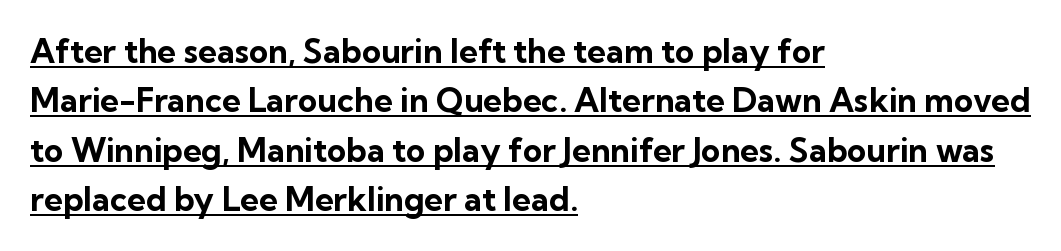
Classification — sans serif. The vertical gap from one line to the next is medium. Caption: multi-line text, flush left, ragged right. This is heavy type, rendered in bold. Posture: straight, roman, zero tilt.
